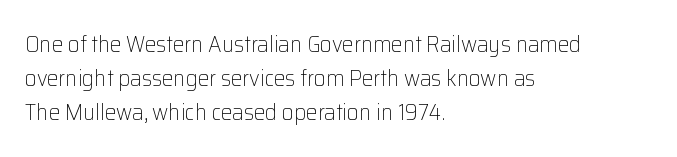
The type sits square on the baseline with zero lean. Stem width sits at or under what a default text font uses. Horizontally, the lines are justified to the leading edge only. This sample keeps an unexceptional amount of space between lines. The space beneath each line is pristine and unruled. There is no visible air inserted between adjacent glyphs.
